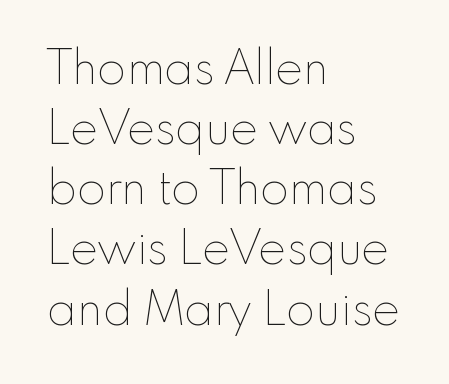
Posture: upright roman. Nobody drew a line under any word here. If you measured baseline to baseline, you'd find a middling distance. Alignment: flush left. Compared with a typical body face, this is equally light or lighter still. The letterforms sit shoulder to shoulder at normal distance.
